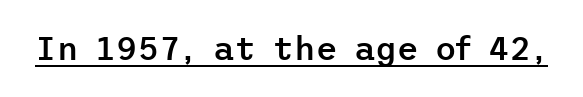
Q: Is the text bold? A: Semi-bold.
Q: Is the text italic (slanted)? A: No, it is upright.
Q: Is the typeface a serif or a sans-serif typeface? A: Sans-serif.
Q: Is the text underlined? A: Yes.
Q: Is the spacing between letters normal or unusually wide? A: Normal.
Q: Width (condensed, normal, or wide)? A: Normal.
Q: Stroke contrast? A: Low.
Q: x-height? A: Medium.
